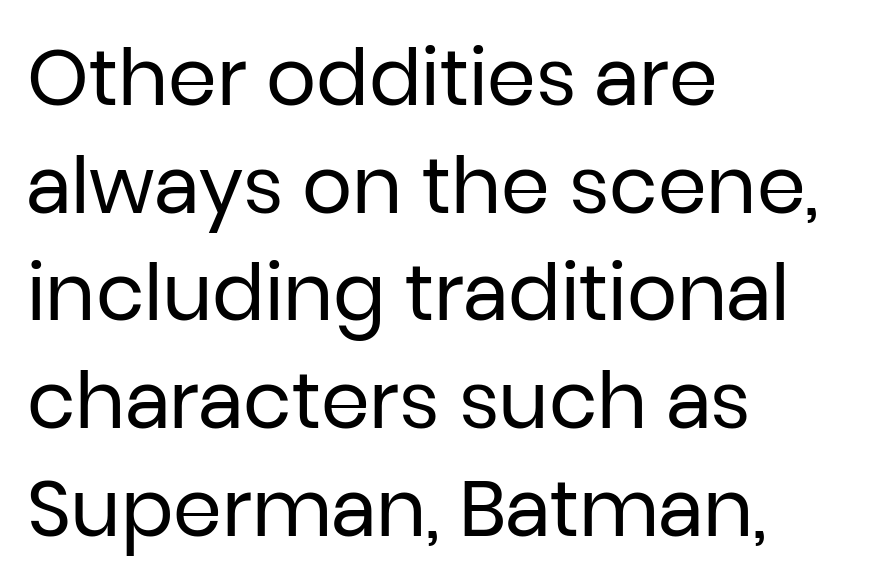
You could not count columns in this text — the font is proportionally spaced. This sample uses an upright cut, with every glyph sitting square on the baseline. Check the space under the baseline: it is left empty. All the whitespace from short lines collects on the right. Characters follow at the spacing the type designer built in.
